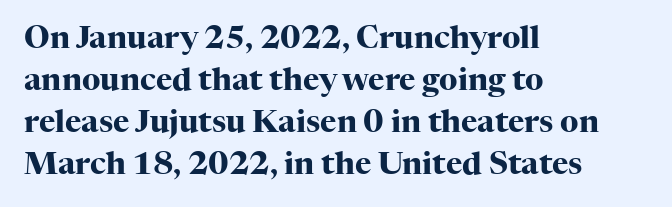
{"serif": "yes", "italic": "no", "bold": "yes", "weight": "heavy", "width": "normal", "stroke_contrast": "high", "x_height": "medium", "monospaced": "no", "underline": "no", "align": "left", "line_spacing": "normal", "line_spacing_ratio": 1.36, "letter_spacing": "normal", "letter_spacing_em": 0.0, "glyph_px": 31}
